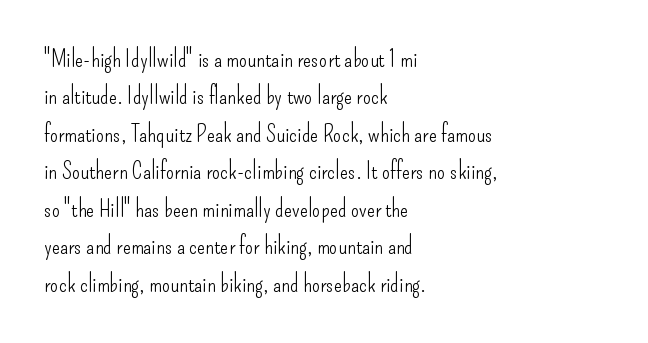
The image shows 24 px text type, upright; set left-aligned, normal line spacing (1.56x), normal letter spacing, not underlined.
